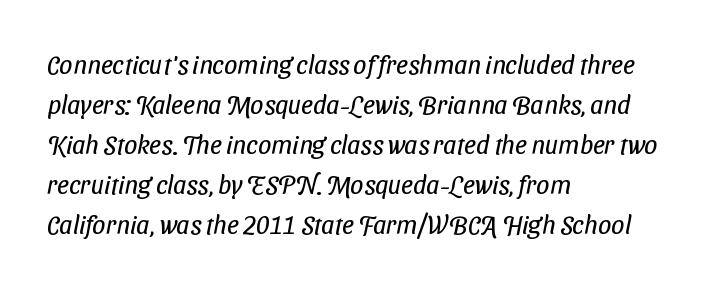
Q: Is the text bold? A: No.
Q: Is the text underlined? A: No.
Q: How is the paragraph aligned? A: Left-aligned.
Q: Is the spacing between letters normal or unusually wide? A: Normal.
Q: Is the spacing between lines tight, normal or loose? A: Normal.
